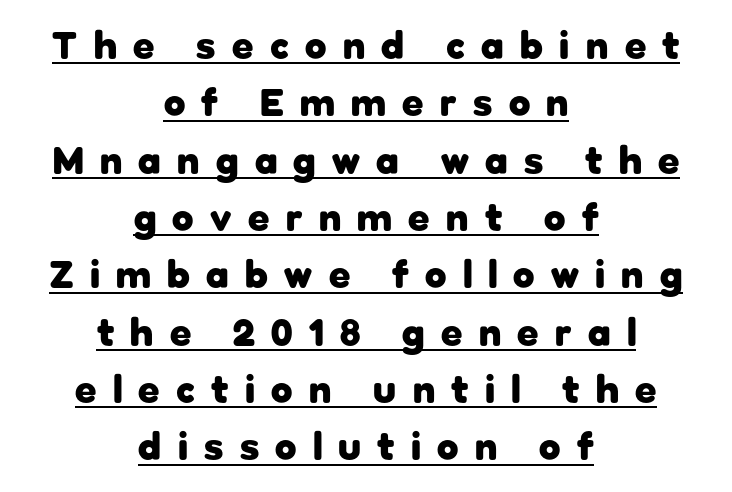
Q: Is the text bold? A: Yes.
Q: Is the text italic (slanted)? A: No, it is upright.
Q: Is the typeface a serif or a sans-serif typeface? A: Sans-serif.
Q: Is the text underlined? A: Yes.
Q: How is the paragraph aligned? A: Centered.
Q: Is the spacing between letters normal or unusually wide? A: Unusually wide.
Q: Is the spacing between lines tight, normal or loose? A: Normal.
Q: Width (condensed, normal, or wide)? A: Normal.
Q: Stroke contrast? A: Low.
Q: x-height? A: Medium.
Q: Monospaced? A: No.
